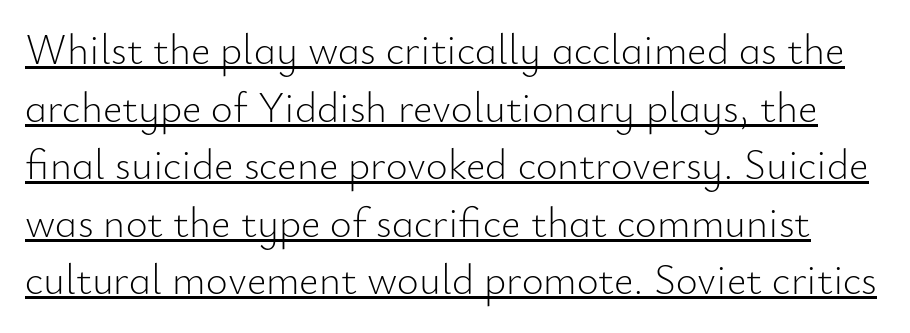
{"serif": "no", "italic": "no", "bold": "no", "weight": "light", "width": "normal", "stroke_contrast": "low", "x_height": "small", "monospaced": "no", "underline": "yes", "line_spacing": "normal", "line_spacing_ratio": 1.37, "letter_spacing": "normal", "letter_spacing_em": 0.0, "glyph_px": 42}
